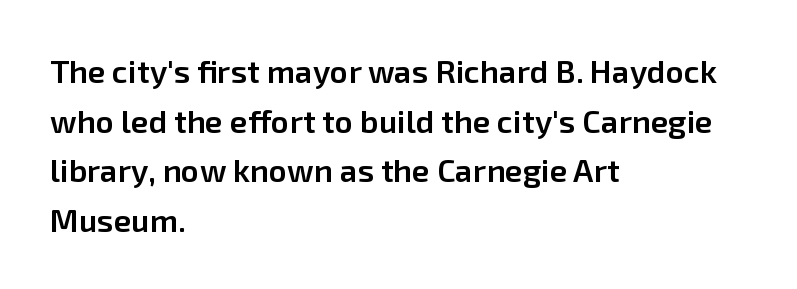
The image shows 32 px semibold sans-serif type, upright; set left-aligned, normal line spacing (1.55x), normal letter spacing, not underlined; low stroke contrast and a medium x-height.
